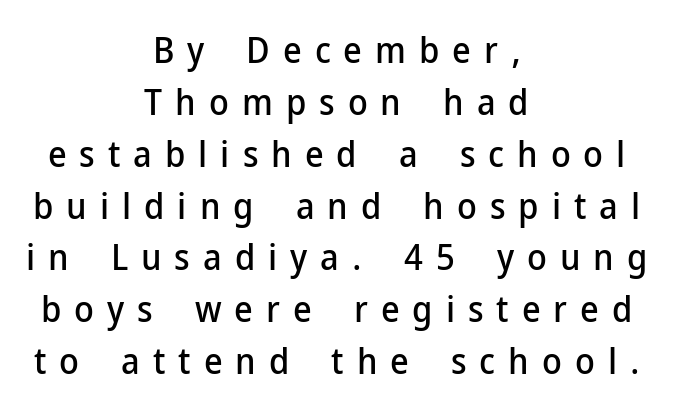
Neither beginnings nor endings align; midpoints do. Letterform terminals end flat and unadorned throughout the passage. A clean baseline with only descenders dipping below it. There is plenty of visible air inserted between adjacent glyphs.
